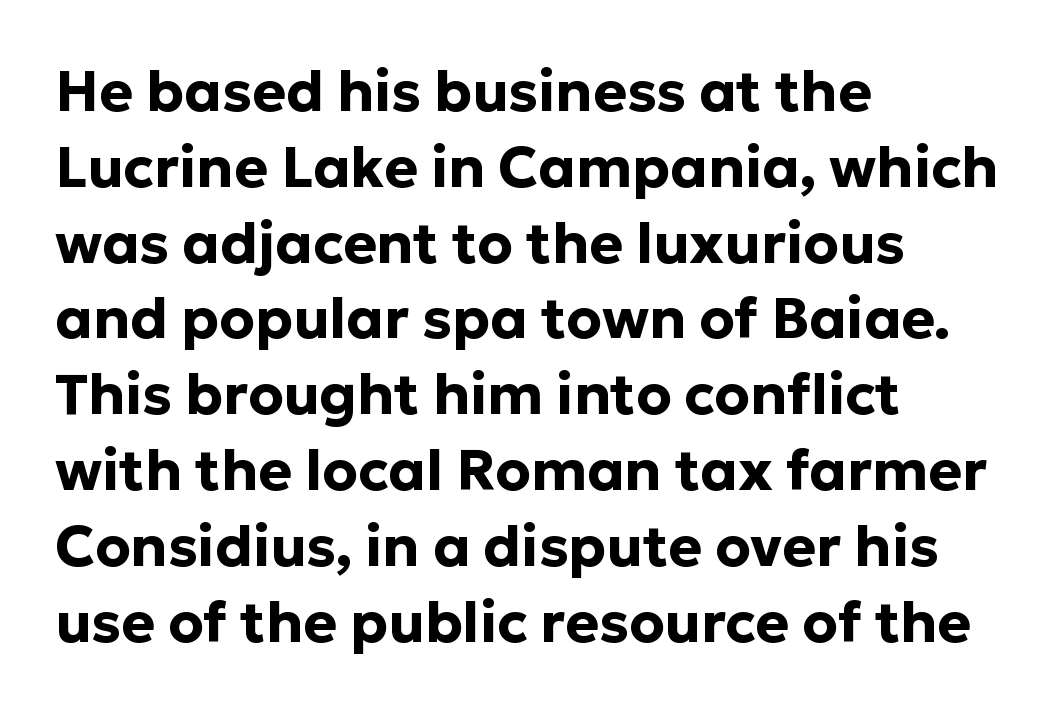
It's the straight-up-and-down kind of type. Nobody drew a line under any word here. In terms of weight, the rendering is a true, heavy bold. Alignment: flush left. Observe the absence of serifs on each vertical stroke in this sample. Is there much room between lines? A standard amount, neither cramped nor airy.
